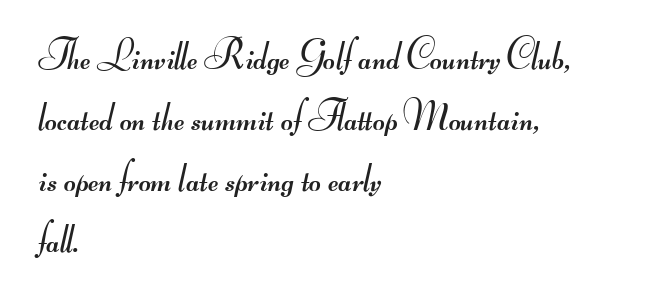
Q: Is the text bold? A: No.
Q: Is the typeface a serif or a sans-serif typeface? A: Sans-serif.
Q: Is the text underlined? A: No.
Q: How is the paragraph aligned? A: Left-aligned.
Q: Is the spacing between letters normal or unusually wide? A: Normal.
Q: Is the spacing between lines tight, normal or loose? A: Normal.
Q: Width (condensed, normal, or wide)? A: Wide.
Q: Stroke contrast? A: Medium.
Q: Monospaced? A: No.
